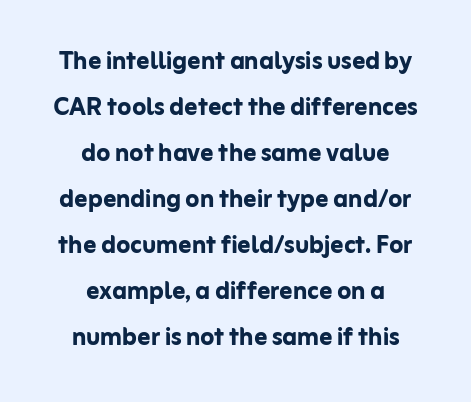
Q: Is the text bold? A: Yes.
Q: Is the text italic (slanted)? A: No, it is upright.
Q: Is the typeface a serif or a sans-serif typeface? A: Sans-serif.
Q: Is the text underlined? A: No.
Q: How is the paragraph aligned? A: Centered.
Q: Is the spacing between letters normal or unusually wide? A: Normal.
Q: Is the spacing between lines tight, normal or loose? A: Normal.
Q: Width (condensed, normal, or wide)? A: Normal.
Q: Stroke contrast? A: Low.
Q: x-height? A: Medium.
Q: Monospaced? A: No.
